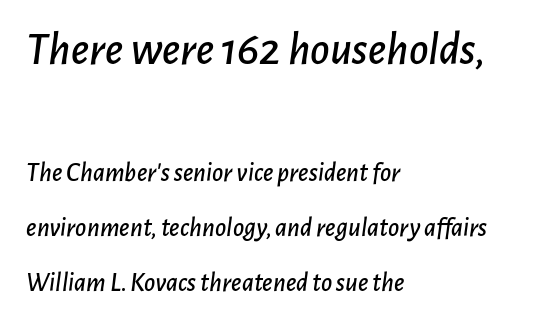
This sample uses an oblique cut, with every glyph tilted off the vertical. Nothing unusual about the tracking: characters are spaced as the font intends. Here the first block reads like a headline and the second like body copy. Baseline-to-baseline distance is far greater than the letter height. Any mark beneath the type? The region is blank. A classic flush-left, rag-right setting is used for this passage.
